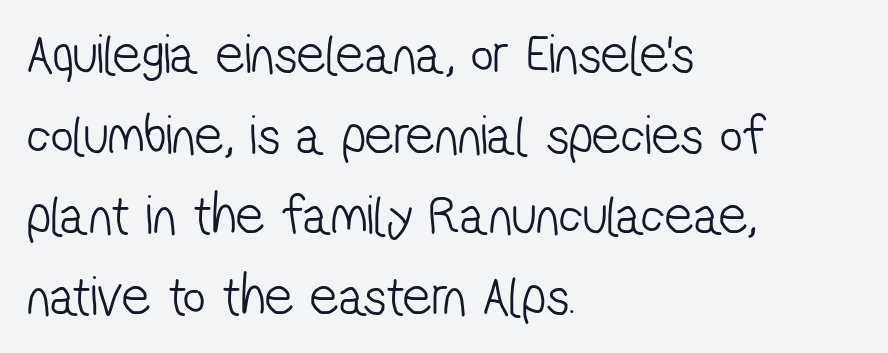
Q: Is the text bold? A: No.
Q: Is the typeface a serif or a sans-serif typeface? A: Sans-serif.
Q: Is the text underlined? A: No.
Q: How is the paragraph aligned? A: Left-aligned.
Q: Is the spacing between letters normal or unusually wide? A: Normal.
Q: Is the spacing between lines tight, normal or loose? A: Normal.
Q: Width (condensed, normal, or wide)? A: Condensed.
Q: Stroke contrast? A: Low.
Q: x-height? A: Medium.
Q: Monospaced? A: No.
